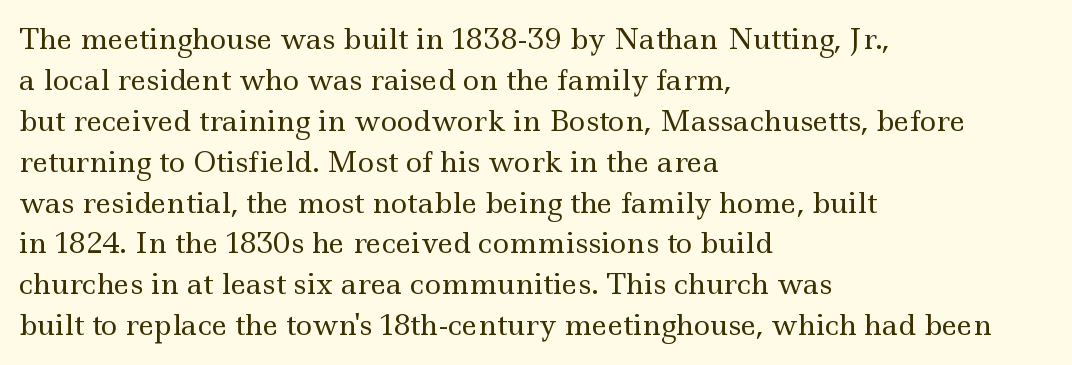
{"serif": "yes", "italic": "no", "bold": "no", "weight": "regular", "width": "wide", "x_height": "small", "monospaced": "no", "underline": "no", "align": "left", "line_spacing": "normal", "line_spacing_ratio": 1.46, "letter_spacing": "normal", "letter_spacing_em": 0.0, "glyph_px": 28}
